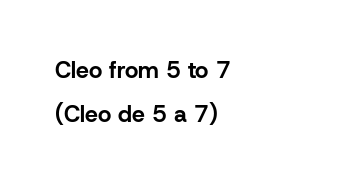
Vertically, the passage feels expansive, rows floating well apart. Look at the tracking — it's just the regular setting, nothing added. Only glyphs here, with clear space below each row. If you drew a line through each stem, it would be perfectly vertical.
